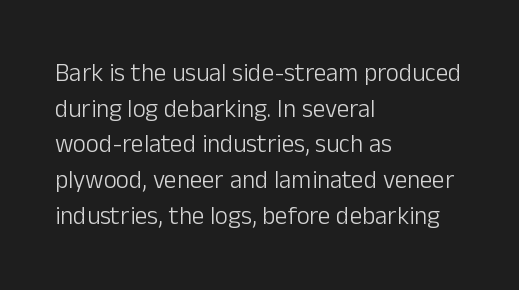
{"italic": "no", "bold": "no", "underline": "no", "align": "left", "line_spacing": "normal", "line_spacing_ratio": 1.43, "letter_spacing": "normal", "letter_spacing_em": 0.0, "glyph_px": 25}
